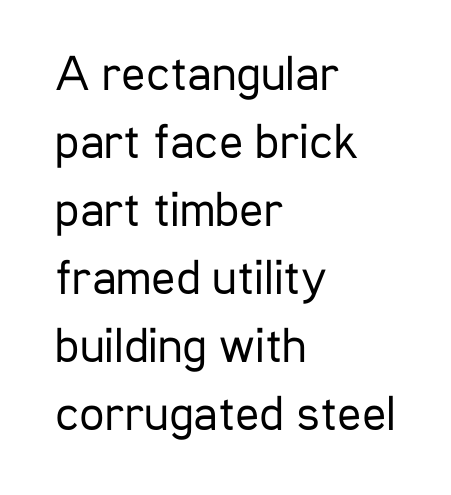
Q: Is the text bold? A: No.
Q: Is the text italic (slanted)? A: No, it is upright.
Q: Is the typeface a serif or a sans-serif typeface? A: Sans-serif.
Q: Is the text underlined? A: No.
Q: How is the paragraph aligned? A: Left-aligned.
Q: Is the spacing between letters normal or unusually wide? A: Normal.
Q: Is the spacing between lines tight, normal or loose? A: Normal.
Q: Width (condensed, normal, or wide)? A: Condensed.
Q: Stroke contrast? A: Low.
Q: x-height? A: Medium.
Q: Monospaced? A: No.
